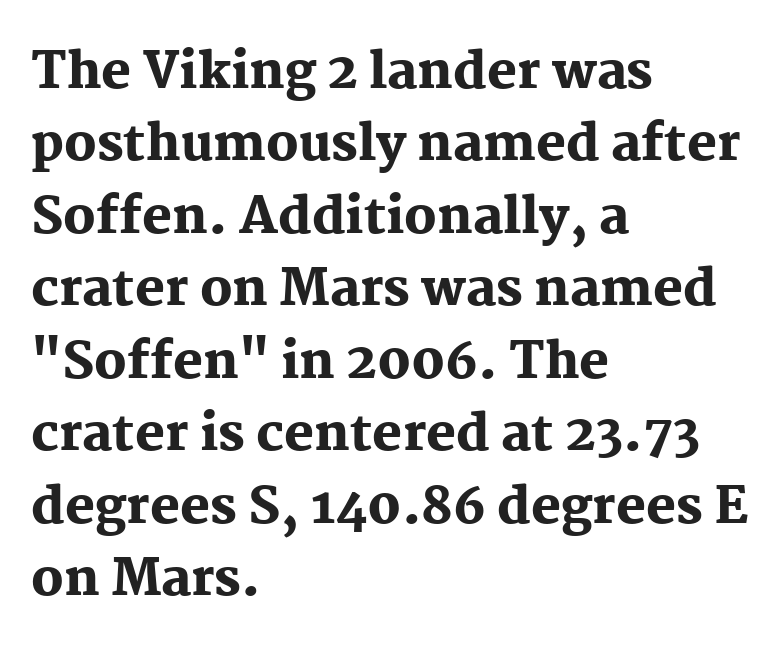
Q: Is the text bold? A: Yes.
Q: Is the text italic (slanted)? A: No, it is upright.
Q: Is the typeface a serif or a sans-serif typeface? A: Serif.
Q: Is the text underlined? A: No.
Q: How is the paragraph aligned? A: Left-aligned.
Q: Is the spacing between letters normal or unusually wide? A: Normal.
Q: Is the spacing between lines tight, normal or loose? A: Normal.
Q: Width (condensed, normal, or wide)? A: Normal.
Q: Stroke contrast? A: Medium.
Q: x-height? A: Medium.
Q: Monospaced? A: No.
